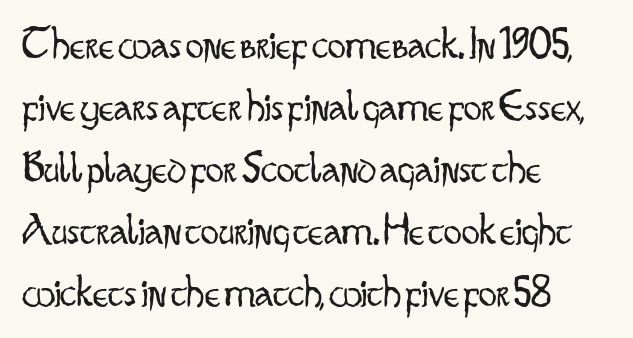
Q: Is the text bold? A: No.
Q: Is the text italic (slanted)? A: No, it is upright.
Q: Is the typeface a serif or a sans-serif typeface? A: Sans-serif.
Q: Is the text underlined? A: No.
Q: How is the paragraph aligned? A: Left-aligned.
Q: Is the spacing between letters normal or unusually wide? A: Normal.
Q: Is the spacing between lines tight, normal or loose? A: Normal.
Q: Width (condensed, normal, or wide)? A: Condensed.
Q: Stroke contrast? A: Low.
Q: x-height? A: Small.
Q: Monospaced? A: No.
